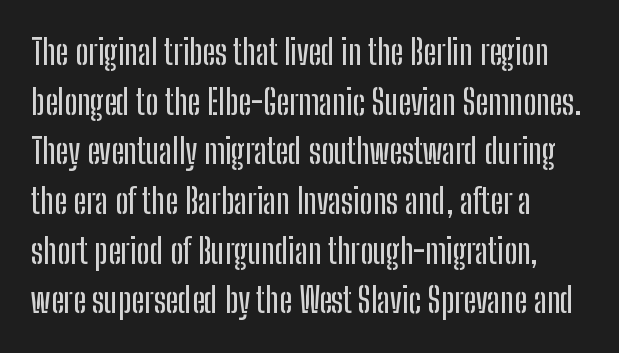
{"serif": "no", "italic": "no", "width": "condensed", "stroke_contrast": "low", "x_height": "medium", "monospaced": "no", "underline": "no", "align": "left", "line_spacing": "normal", "line_spacing_ratio": 1.46, "letter_spacing": "normal", "letter_spacing_em": 0.0, "glyph_px": 34}
